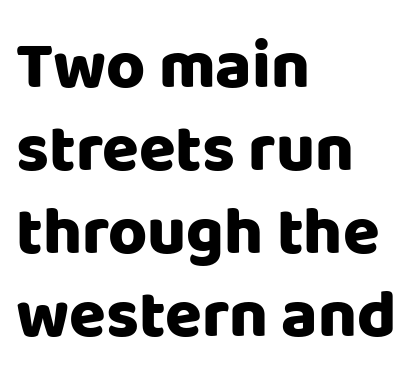
{"serif": "no", "italic": "no", "bold": "yes", "weight": "heavy", "width": "normal", "stroke_contrast": "low", "x_height": "large", "monospaced": "no", "underline": "no", "align": "left", "line_spacing_ratio": 1.24, "letter_spacing": "normal", "letter_spacing_em": 0.0, "glyph_px": 67}
